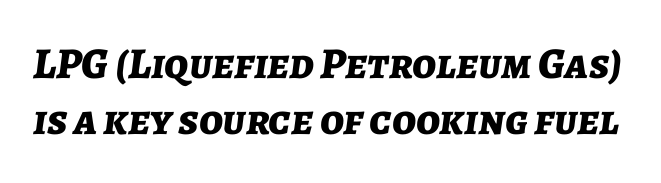
Emphasis-style slanted type is in use. Heft: maximum for text — a bold. Rule under the text: the space is simply empty. The passage shown stacks its lines at a standard gap. The passage shown is typed in a proportional face where columns would drift.
